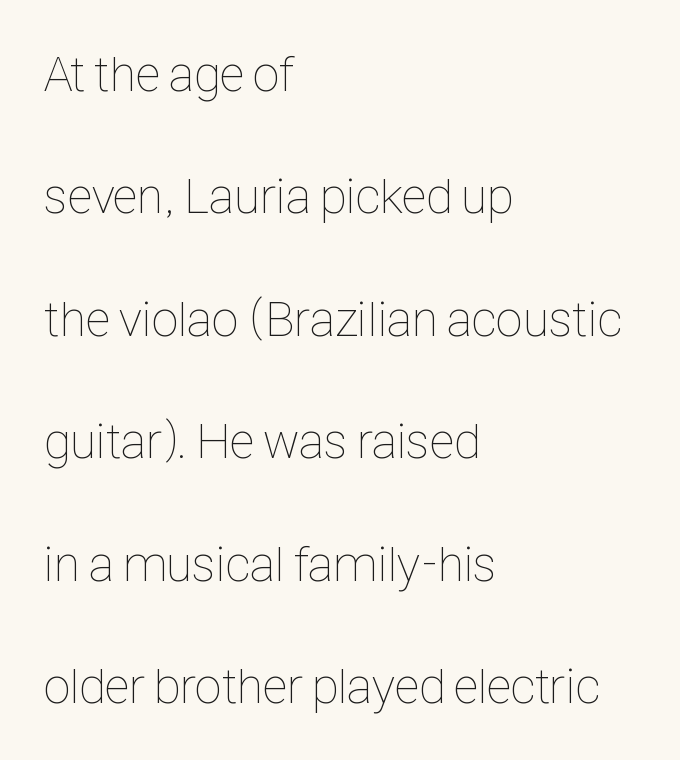
{"italic": "no", "bold": "no", "weight": "thin", "width": "condensed", "stroke_contrast": "low", "x_height": "medium", "monospaced": "no", "underline": "no", "align": "left", "line_spacing": "loose", "line_spacing_ratio": 2.45, "letter_spacing": "normal", "letter_spacing_em": 0.0, "glyph_px": 50}
